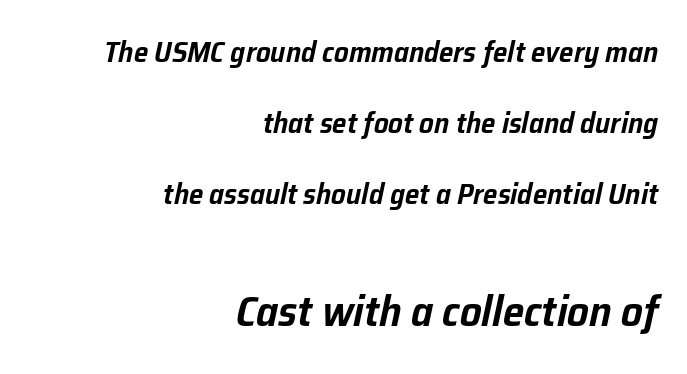
Q: Is the text italic (slanted)? A: Yes, it leans right by about 12 degrees.
Q: Is the text underlined? A: No.
Q: How is the paragraph aligned? A: Right-aligned.
Q: Is the spacing between letters normal or unusually wide? A: Normal.
Q: Is the spacing between lines tight, normal or loose? A: Loose.
Q: Which block of text is set in a larger size, the first (top) or the second (bottom)? A: The second (bottom) one.
Q: Width (condensed, normal, or wide)? A: Normal.
Q: Stroke contrast? A: Low.
Q: x-height? A: Medium.
Q: Monospaced? A: No.
